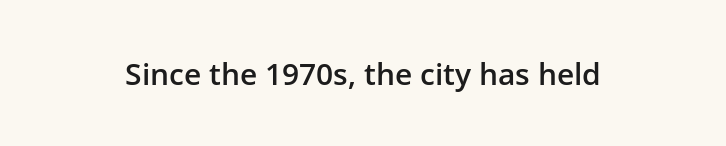
The image shows 30 px semibold sans-serif type, upright; set normal letter spacing, not underlined; low stroke contrast and a medium x-height.
